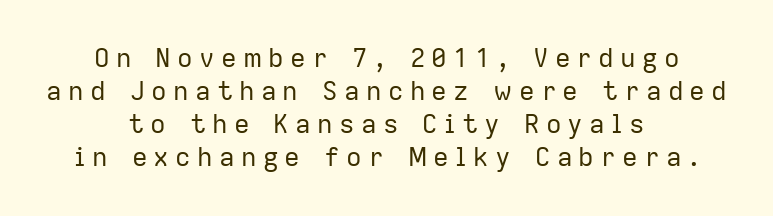
This rendering widens character spacing well past its baseline value. A light-to-regular cut is what we see here. Ascenders rise straight up at ninety degrees. Vertical spacing — default. The space directly below the letters is spotless. Centered paragraph, ragged on both sides.
